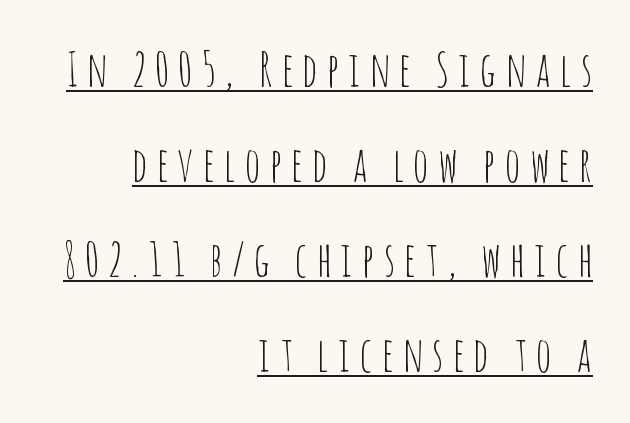
On a weight scale, this lands at 450 or below. This sample is right-justified, so line beginnings fall wherever the words allow. The passage shown is typeset with a sans-serif family. Summary of vertical rhythm: relaxed, with wide interline spacing. The passage shown is typed in a proportional face where columns would drift.
